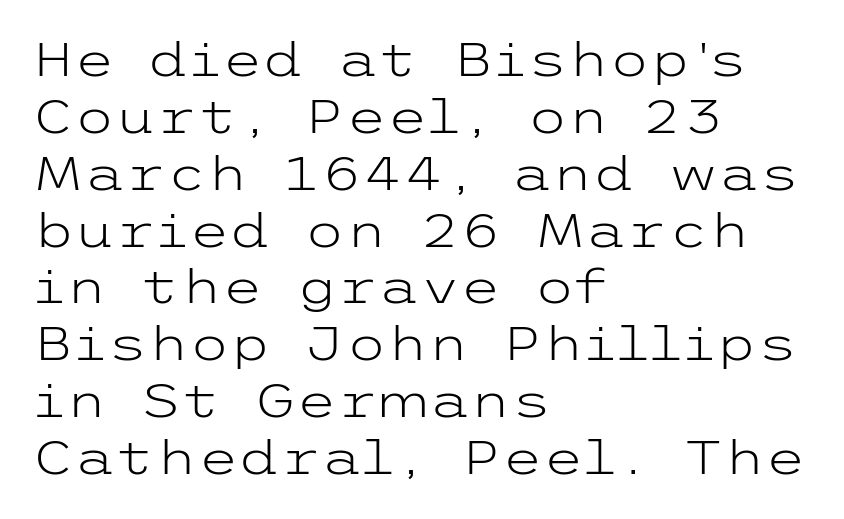
The image shows 47 px light, wide sans-serif type, upright; set left-aligned, line spacing 1.21x, normal letter spacing, not underlined; low stroke contrast and a medium x-height.
